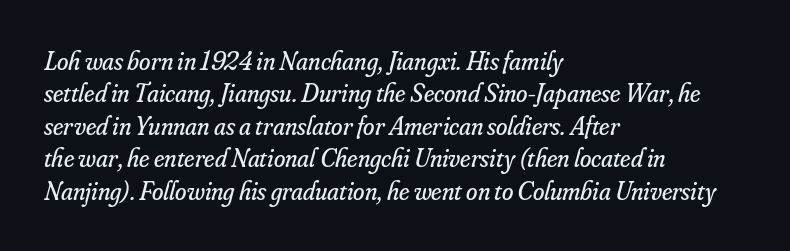
{"italic": "yes", "lean": "right", "slant_degrees": 16, "bold": "no", "underline": "no", "align": "left", "line_spacing": "normal", "line_spacing_ratio": 1.25, "letter_spacing": "normal", "letter_spacing_em": 0.0, "glyph_px": 26}
